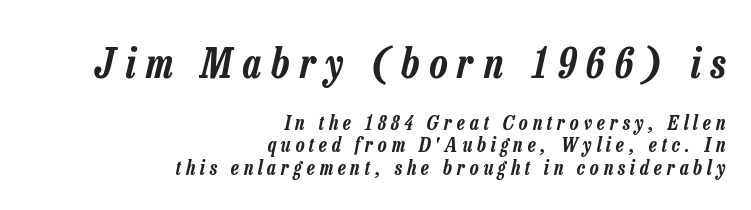
Leading is clearly below the norm, producing a dense column. Where is the straight margin? On the right. Does the lettering tilt? It does — this is italic. Bare-footed words on every line. Each word looks stretched out because of the extra space between its letters.
